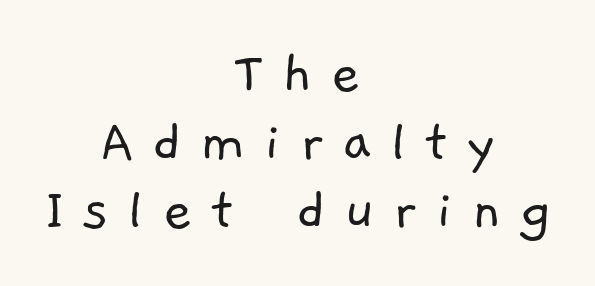
Q: Is the text bold? A: No.
Q: Is the typeface a serif or a sans-serif typeface? A: Sans-serif.
Q: Is the text underlined? A: No.
Q: How is the paragraph aligned? A: Centered.
Q: Is the spacing between letters normal or unusually wide? A: Unusually wide.
Q: Is the spacing between lines tight, normal or loose? A: Tight.
Q: Width (condensed, normal, or wide)? A: Normal.
Q: Stroke contrast? A: Low.
Q: x-height? A: Medium.
Q: Monospaced? A: No.
